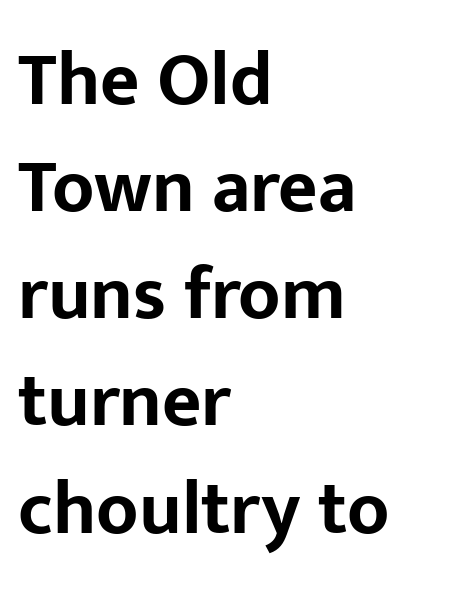
{"serif": "no", "italic": "no", "bold": "yes", "weight": "bold", "width": "normal", "stroke_contrast": "low", "x_height": "medium", "monospaced": "no", "underline": "no", "align": "left", "line_spacing": "normal", "line_spacing_ratio": 1.41, "letter_spacing": "normal", "letter_spacing_em": 0.0, "glyph_px": 76}
